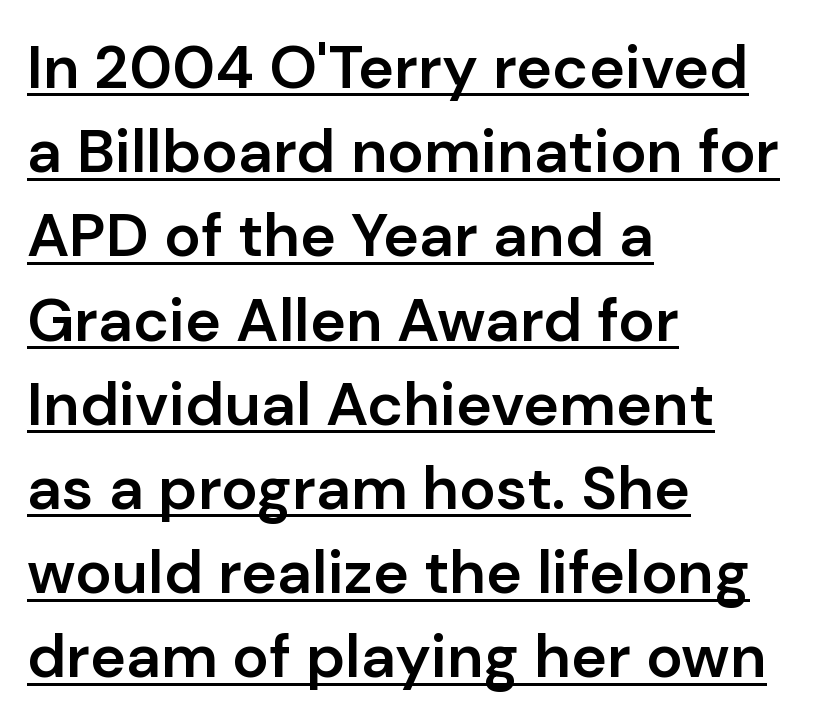
{"serif": "no", "italic": "no", "bold": "semi", "weight": "semibold", "width": "normal", "stroke_contrast": "low", "x_height": "medium", "monospaced": "no", "underline": "yes", "align": "left", "line_spacing": "normal", "line_spacing_ratio": 1.38, "letter_spacing": "normal", "letter_spacing_em": 0.0, "glyph_px": 61}
